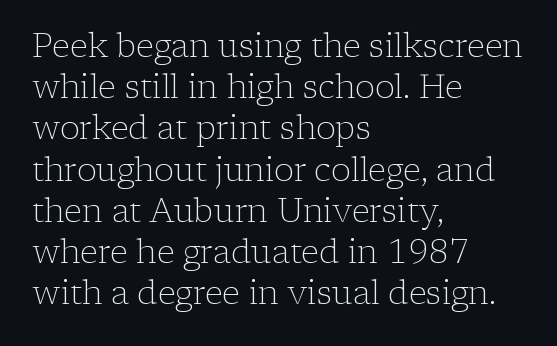
The image shows 33 px light serif type, upright; set left-aligned, normal line spacing (1.25x), normal letter spacing, not underlined; low stroke contrast and a medium x-height.
